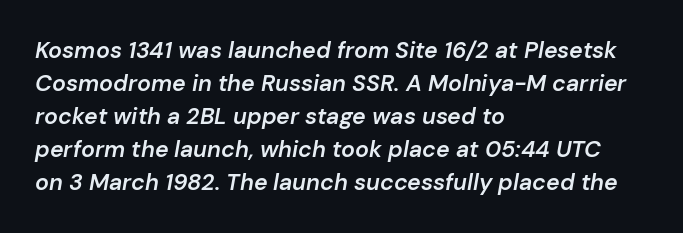
{"italic": "yes", "lean": "right", "slant_degrees": 10, "bold": "semi", "underline": "no", "align": "left", "line_spacing": "normal", "line_spacing_ratio": 1.43, "letter_spacing": "normal", "letter_spacing_em": 0.0, "glyph_px": 23}
